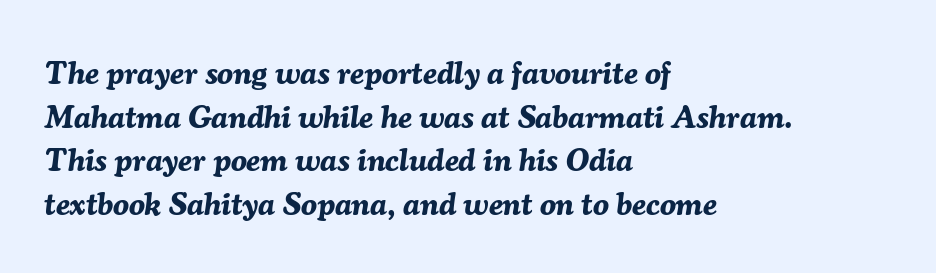
Q: Is the text bold? A: Yes.
Q: Is the text italic (slanted)? A: Yes, it leans right by about 7 degrees.
Q: Is the text underlined? A: No.
Q: How is the paragraph aligned? A: Left-aligned.
Q: Is the spacing between letters normal or unusually wide? A: Normal.
Q: Is the spacing between lines tight, normal or loose? A: Normal.
Q: Width (condensed, normal, or wide)? A: Normal.
Q: Stroke contrast? A: Medium.
Q: x-height? A: Medium.
Q: Monospaced? A: No.
